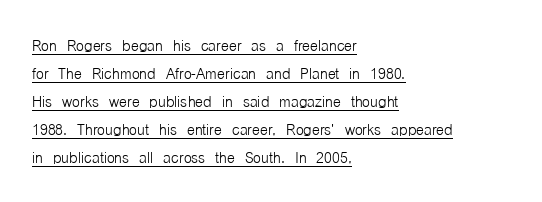
Standard letterfit; no display-style spreading of the glyphs. Tall strokes in this sample are plumb rather than angled. Glance below the letters and you will spot a drawn line. The lines sit at an ordinary, default distance from one another.
